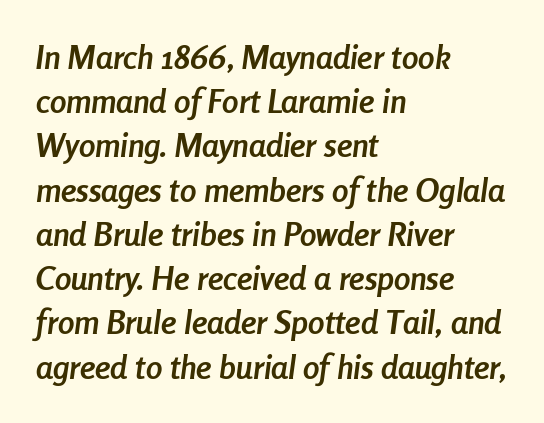
Q: Is the text bold? A: Yes.
Q: Is the text italic (slanted)? A: Yes, it leans right by about 8 degrees.
Q: Is the text underlined? A: No.
Q: How is the paragraph aligned? A: Left-aligned.
Q: Is the spacing between letters normal or unusually wide? A: Normal.
Q: Is the spacing between lines tight, normal or loose? A: Normal.
Q: Width (condensed, normal, or wide)? A: Condensed.
Q: Stroke contrast? A: Low.
Q: x-height? A: Medium.
Q: Monospaced? A: No.
